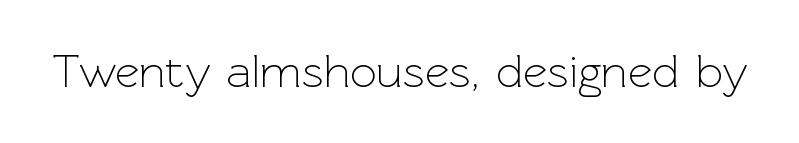
{"serif": "no", "italic": "no", "bold": "no", "weight": "light", "width": "normal", "x_height": "medium", "monospaced": "no", "underline": "no", "letter_spacing": "normal", "letter_spacing_em": 0.0, "glyph_px": 47}
